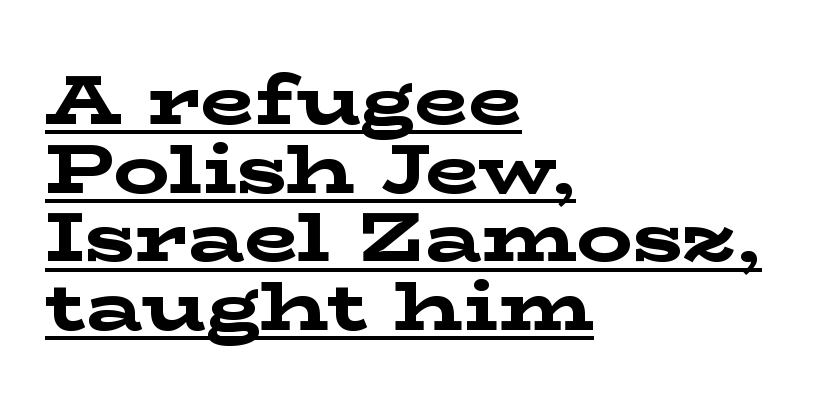
Q: Is the text bold? A: Yes.
Q: Is the text italic (slanted)? A: No, it is upright.
Q: Is the typeface a serif or a sans-serif typeface? A: Serif.
Q: Is the text underlined? A: Yes.
Q: How is the paragraph aligned? A: Left-aligned.
Q: Is the spacing between letters normal or unusually wide? A: Normal.
Q: Is the spacing between lines tight, normal or loose? A: Tight.
Q: Width (condensed, normal, or wide)? A: Wide.
Q: Stroke contrast? A: Low.
Q: x-height? A: Medium.
Q: Monospaced? A: No.
